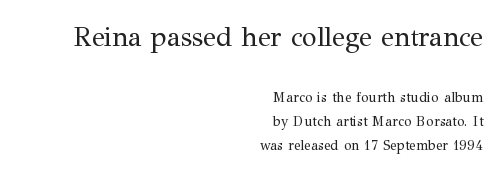
The glyphs are unaccompanied by any horizontal stroke below them. Which of the two is more prominent by size? The first, at the top. The lines are quadded right. Letters have the restrained weight of plain body copy at most. No extra tracking has been applied to these lines. Notice how the stems are strictly vertical — no italics here.
